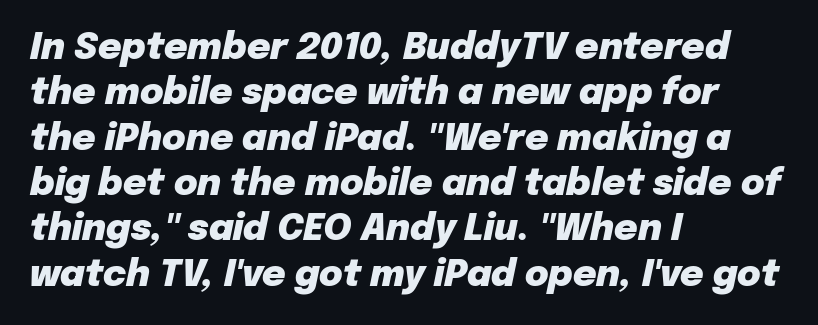
Q: Is the text bold? A: Yes.
Q: Is the text italic (slanted)? A: Yes, it leans right by about 12 degrees.
Q: Is the text underlined? A: No.
Q: How is the paragraph aligned? A: Left-aligned.
Q: Is the spacing between letters normal or unusually wide? A: Normal.
Q: Is the spacing between lines tight, normal or loose? A: Normal.
Q: Width (condensed, normal, or wide)? A: Normal.
Q: Stroke contrast? A: Low.
Q: x-height? A: Medium.
Q: Monospaced? A: No.
